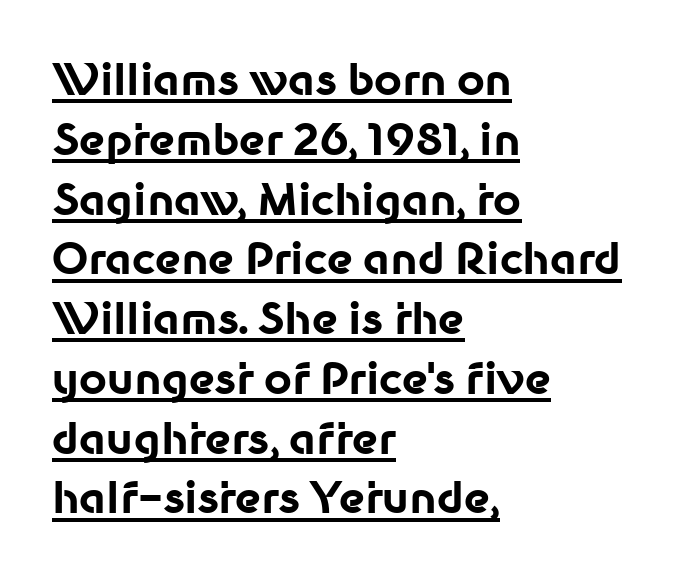
You could call the tracking neutral — neither tight nor loose. Left-aligned paragraph, ragged on the right. Caption: bold face, heavy strokes. Italic: no, the glyphs are upright roman. You could not count columns in this text — the font is proportionally spaced.
